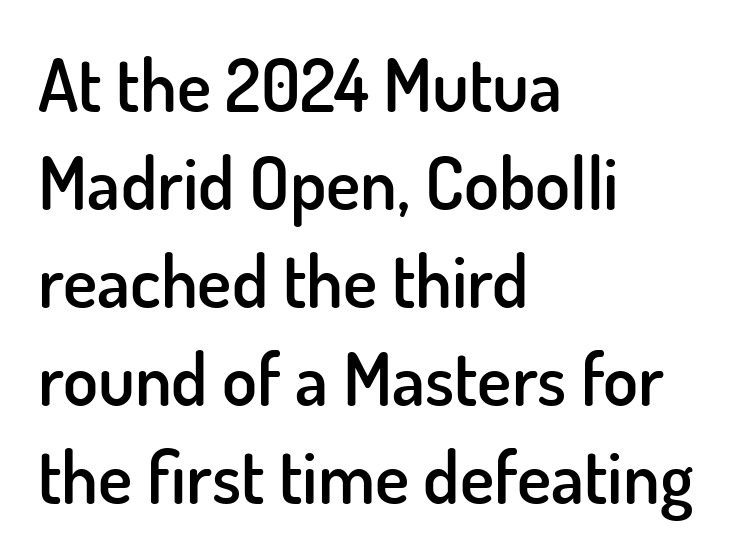
{"serif": "no", "italic": "no", "bold": "semi", "weight": "semibold", "width": "normal", "stroke_contrast": "low", "x_height": "small", "monospaced": "no", "underline": "no", "align": "left", "line_spacing": "normal", "line_spacing_ratio": 1.36, "letter_spacing": "normal", "letter_spacing_em": 0.0, "glyph_px": 72}
